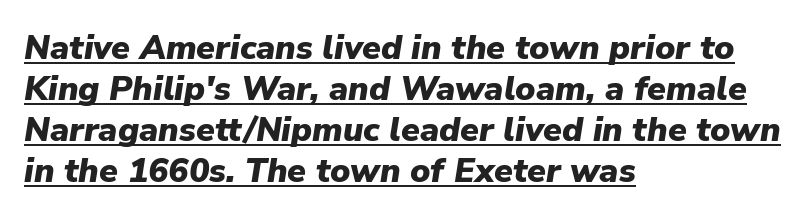
Emphasis by weight is at full strength: bold. Is the block centered? No — it sits flush against the left margin. The specimen reads as italic at a glance. These lines are rendered in a variable-pitch font. The specimen includes a rule beneath the text block's lines.
